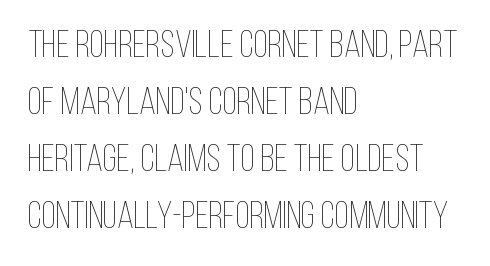
{"italic": "no", "bold": "no", "weight": "thin", "width": "condensed", "stroke_contrast": "low", "x_height": "large", "monospaced": "no", "underline": "no", "align": "left", "line_spacing": "normal", "line_spacing_ratio": 1.5, "letter_spacing": "normal", "letter_spacing_em": 0.0, "glyph_px": 38}
